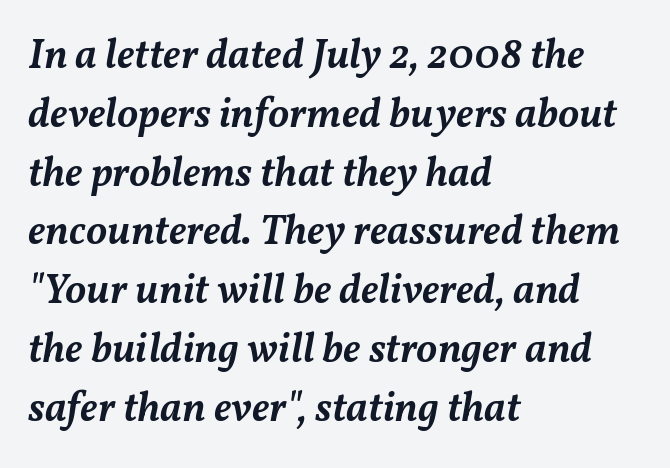
The image shows 42 px semibold type, italic (leaning right); set left-aligned, normal line spacing (1.4x), normal letter spacing, not underlined; medium stroke contrast and a medium x-height.
